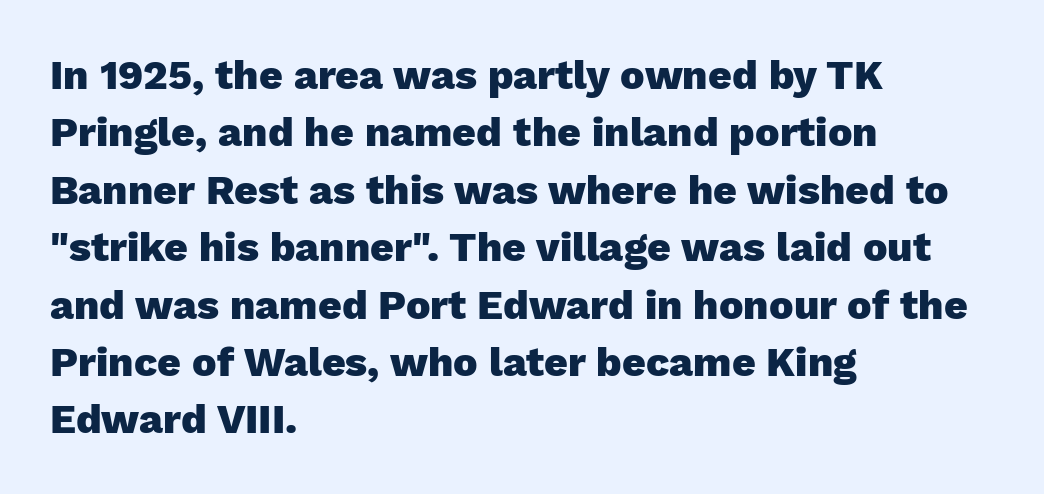
{"serif": "no", "italic": "no", "bold": "yes", "weight": "heavy", "width": "normal", "stroke_contrast": "low", "x_height": "medium", "monospaced": "no", "underline": "no", "align": "left", "line_spacing": "normal", "line_spacing_ratio": 1.4, "letter_spacing": "normal", "letter_spacing_em": 0.0, "glyph_px": 41}
